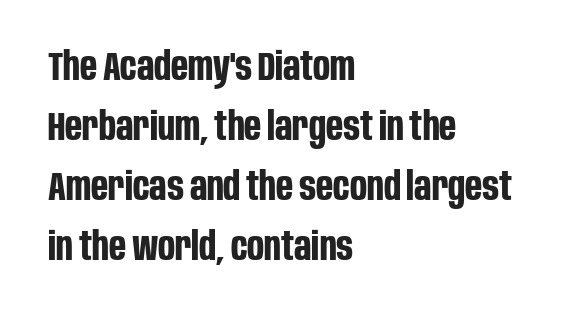
{"serif": "no", "italic": "no", "bold": "yes", "weight": "bold", "width": "condensed", "stroke_contrast": "low", "x_height": "large", "monospaced": "no", "underline": "no", "align": "left", "line_spacing": "normal", "line_spacing_ratio": 1.5, "letter_spacing": "normal", "letter_spacing_em": 0.0, "glyph_px": 40}
